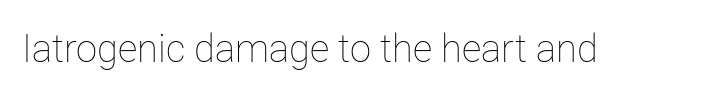
{"italic": "no", "bold": "no", "weight": "thin", "width": "normal", "stroke_contrast": "low", "x_height": "medium", "monospaced": "no", "underline": "no", "letter_spacing": "normal", "letter_spacing_em": 0.0, "glyph_px": 38}
